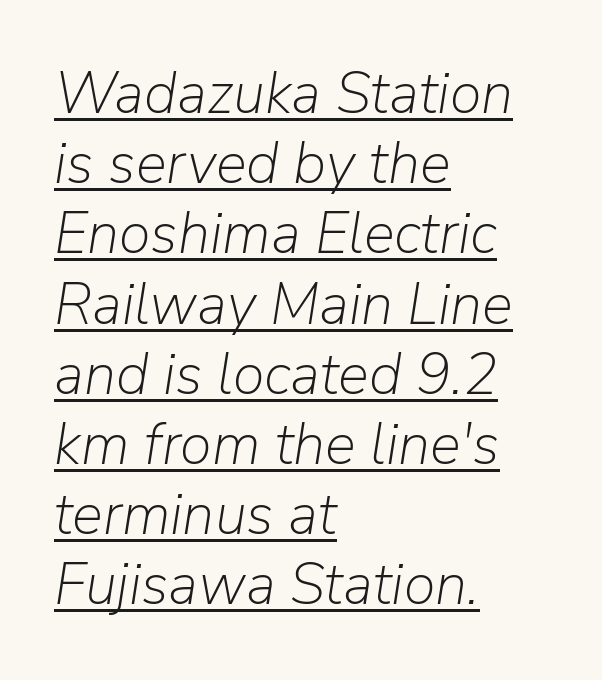
Q: Is the text bold? A: No.
Q: Is the text italic (slanted)? A: Yes, it leans right by about 9 degrees.
Q: Is the text underlined? A: Yes.
Q: How is the paragraph aligned? A: Left-aligned.
Q: Is the spacing between letters normal or unusually wide? A: Normal.
Q: Width (condensed, normal, or wide)? A: Normal.
Q: Stroke contrast? A: Low.
Q: x-height? A: Medium.
Q: Monospaced? A: No.
